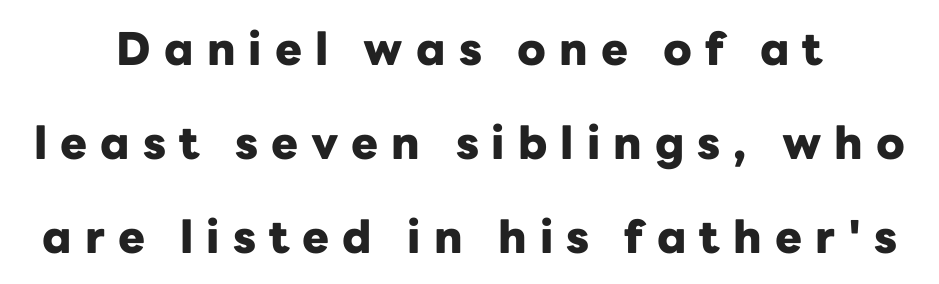
Q: Is the text bold? A: Yes.
Q: Is the text italic (slanted)? A: No, it is upright.
Q: Is the typeface a serif or a sans-serif typeface? A: Sans-serif.
Q: Is the text underlined? A: No.
Q: How is the paragraph aligned? A: Centered.
Q: Is the spacing between letters normal or unusually wide? A: Unusually wide.
Q: Is the spacing between lines tight, normal or loose? A: Loose.
Q: Width (condensed, normal, or wide)? A: Normal.
Q: Stroke contrast? A: Low.
Q: x-height? A: Medium.
Q: Monospaced? A: No.
